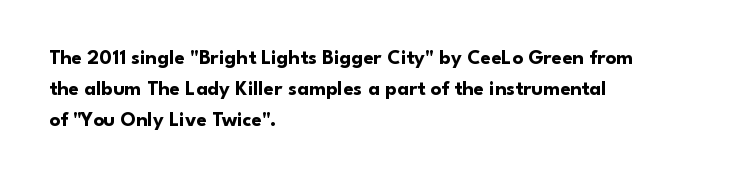
{"italic": "no", "bold": "yes", "underline": "no", "align": "left", "line_spacing": "normal", "line_spacing_ratio": 1.47, "letter_spacing": "normal", "letter_spacing_em": 0.0, "glyph_px": 21}
